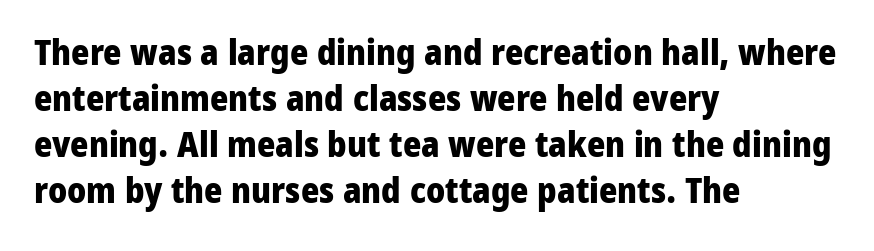
The image shows 35 px heavy sans-serif type, upright; set left-aligned, normal line spacing (1.31x), normal letter spacing, not underlined; low stroke contrast and a medium x-height.
